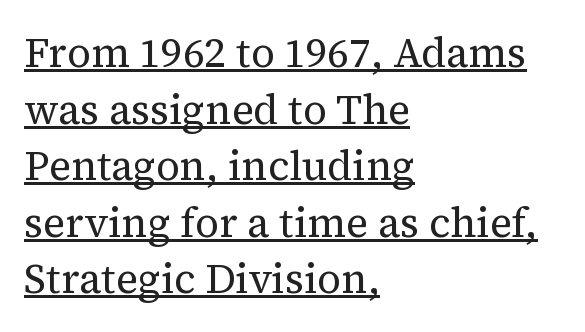
Q: Is the text bold? A: No.
Q: Is the text italic (slanted)? A: No, it is upright.
Q: Is the typeface a serif or a sans-serif typeface? A: Serif.
Q: Is the text underlined? A: Yes.
Q: How is the paragraph aligned? A: Left-aligned.
Q: Is the spacing between letters normal or unusually wide? A: Normal.
Q: Is the spacing between lines tight, normal or loose? A: Normal.
Q: Width (condensed, normal, or wide)? A: Normal.
Q: Stroke contrast? A: Medium.
Q: x-height? A: Medium.
Q: Monospaced? A: No.
